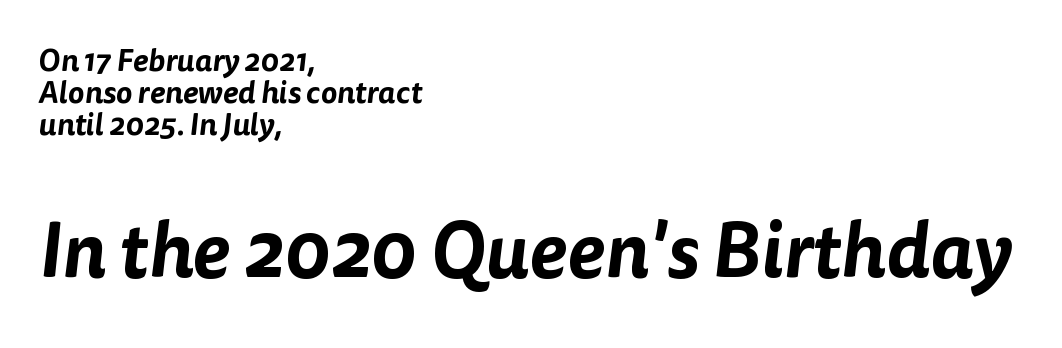
A sans-serif font was chosen for this passage. Is the lower block the larger one? Yes — the lower block carries the bigger type. If you measured baseline to baseline, you'd find a short distance. The typesetter chose a ragged-right arrangement here. Is this a fixed-width face? No — the glyphs have proportional, varying widths. The glyphs are unaccompanied by any horizontal stroke below them.
